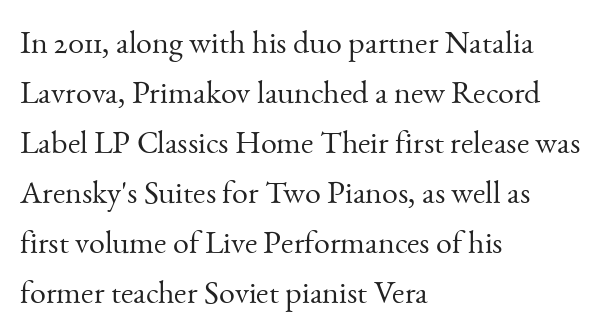
Q: Is the text bold? A: No.
Q: Is the text italic (slanted)? A: No, it is upright.
Q: Is the typeface a serif or a sans-serif typeface? A: Serif.
Q: Is the text underlined? A: No.
Q: How is the paragraph aligned? A: Left-aligned.
Q: Is the spacing between letters normal or unusually wide? A: Normal.
Q: Is the spacing between lines tight, normal or loose? A: Normal.
Q: Width (condensed, normal, or wide)? A: Normal.
Q: Stroke contrast? A: Medium.
Q: x-height? A: Small.
Q: Monospaced? A: No.
